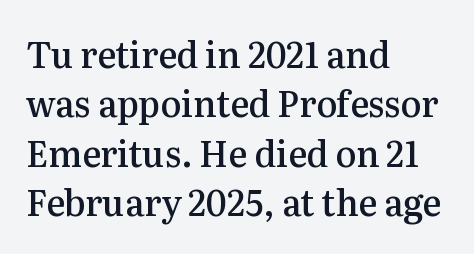
The image shows 35 px semibold serif type, upright; set left-aligned, normal line spacing (1.41x), normal letter spacing, not underlined; medium stroke contrast and a medium x-height.
